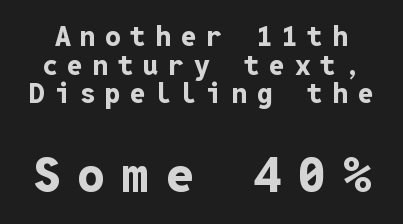
Q: Is the text bold? A: Yes.
Q: Is the text italic (slanted)? A: No, it is upright.
Q: Is the typeface a serif or a sans-serif typeface? A: Sans-serif.
Q: Is the text underlined? A: No.
Q: Is the spacing between letters normal or unusually wide? A: Unusually wide.
Q: Is the spacing between lines tight, normal or loose? A: Tight.
Q: Which block of text is set in a larger size, the first (top) or the second (bottom)? A: The second (bottom) one.
Q: Width (condensed, normal, or wide)? A: Normal.
Q: Stroke contrast? A: Low.
Q: x-height? A: Medium.
Q: Monospaced? A: Yes.
